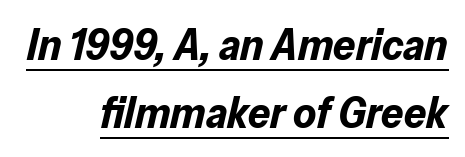
The image shows 44 px bold type, italic (leaning right); set right-aligned, normal line spacing (1.55x), normal letter spacing, underlined; low stroke contrast and a medium x-height.
